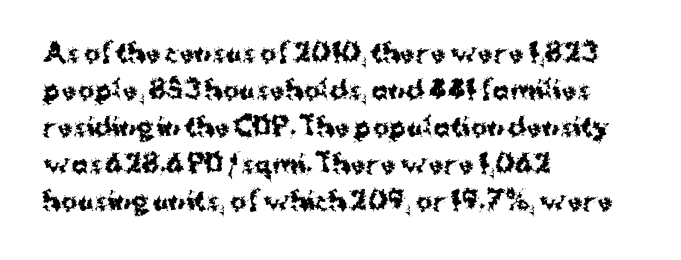
{"italic": "no", "bold": "yes", "underline": "no", "align": "left", "line_spacing": "normal", "line_spacing_ratio": 1.48, "letter_spacing": "normal", "letter_spacing_em": 0.0, "glyph_px": 25}
